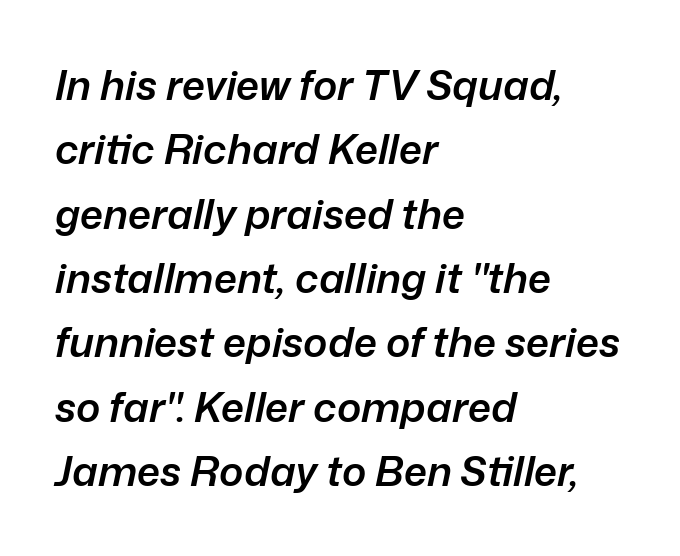
{"italic": "yes", "lean": "right", "slant_degrees": 12, "bold": "semi", "weight": "semibold", "width": "normal", "stroke_contrast": "low", "x_height": "medium", "monospaced": "no", "underline": "no", "align": "left", "line_spacing": "normal", "line_spacing_ratio": 1.57, "letter_spacing": "normal", "letter_spacing_em": 0.0, "glyph_px": 41}
